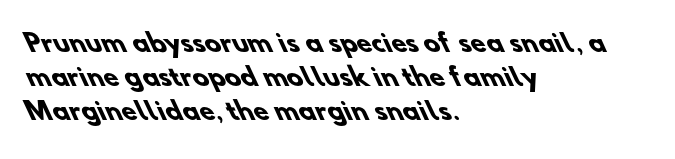
{"bold": "yes", "underline": "no", "align": "left", "line_spacing": "normal", "line_spacing_ratio": 1.41, "letter_spacing": "normal", "letter_spacing_em": 0.0, "glyph_px": 24}
